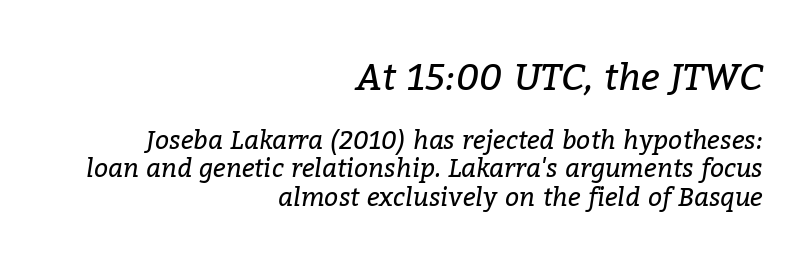
The image shows 37 px regular-weight serif type, italic (leaning right); set right-aligned, tight line spacing (1.14x), normal letter spacing, not underlined; the first (top) block is 1.48x larger; low stroke contrast and a medium x-height.
